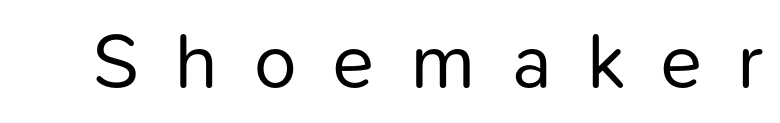
Q: Is the text bold? A: No.
Q: Is the text italic (slanted)? A: No, it is upright.
Q: Is the typeface a serif or a sans-serif typeface? A: Sans-serif.
Q: Is the text underlined? A: No.
Q: Is the spacing between letters normal or unusually wide? A: Unusually wide.
Q: Width (condensed, normal, or wide)? A: Normal.
Q: Stroke contrast? A: Low.
Q: x-height? A: Medium.
Q: Monospaced? A: No.
